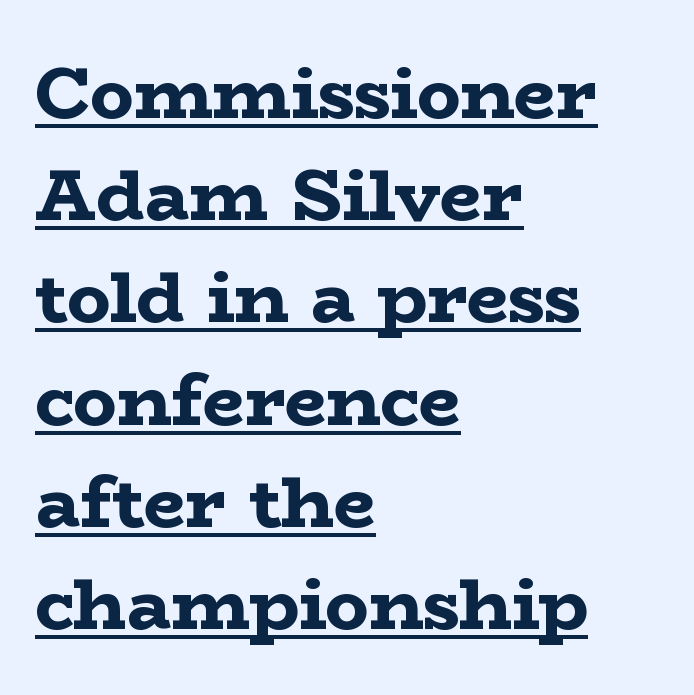
Horizontal bands of white between lines are of average thickness. Check the space under the baseline: a stroke is drawn there. In terms of letterspacing, this is plain default setting. Heft: maximum for text — a bold.
